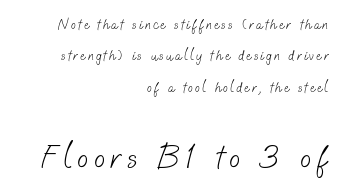
{"serif": "no", "bold": "no", "weight": "light", "width": "normal", "stroke_contrast": "low", "x_height": "small", "monospaced": "no", "underline": "no", "align": "right", "line_spacing": "loose", "line_spacing_ratio": 2.25, "larger_block": "second", "size_ratio": 2.36, "glyph_px": 33}
